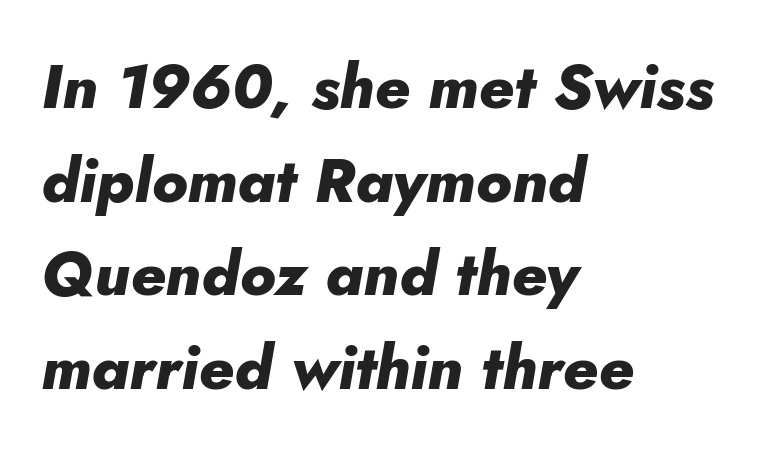
{"italic": "yes", "lean": "right", "slant_degrees": 5, "bold": "yes", "weight": "heavy", "width": "normal", "stroke_contrast": "low", "x_height": "small", "monospaced": "no", "underline": "no", "align": "left", "line_spacing": "normal", "line_spacing_ratio": 1.51, "letter_spacing": "normal", "letter_spacing_em": 0.0, "glyph_px": 62}
